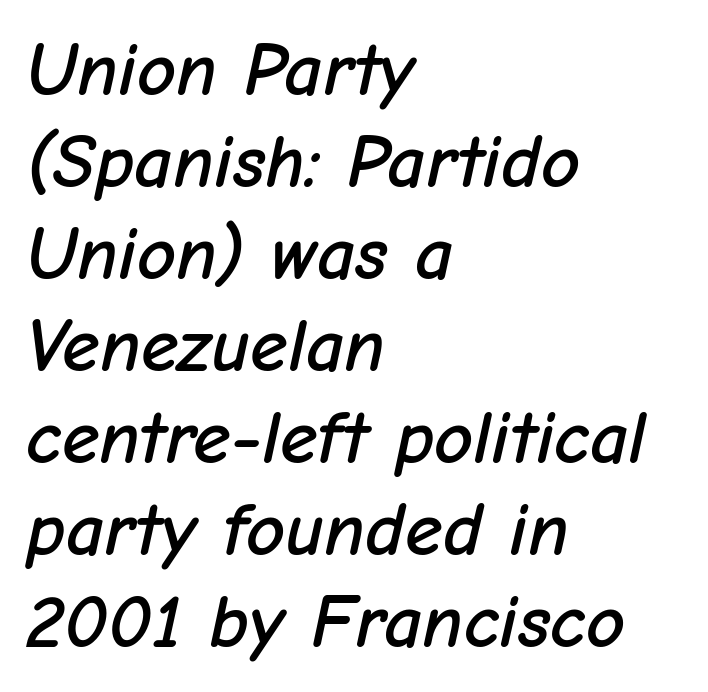
{"italic": "yes", "lean": "right", "slant_degrees": 12, "width": "normal", "stroke_contrast": "low", "x_height": "medium", "monospaced": "no", "underline": "no", "align": "left", "line_spacing_ratio": 1.21, "letter_spacing": "normal", "letter_spacing_em": 0.0, "glyph_px": 76}
